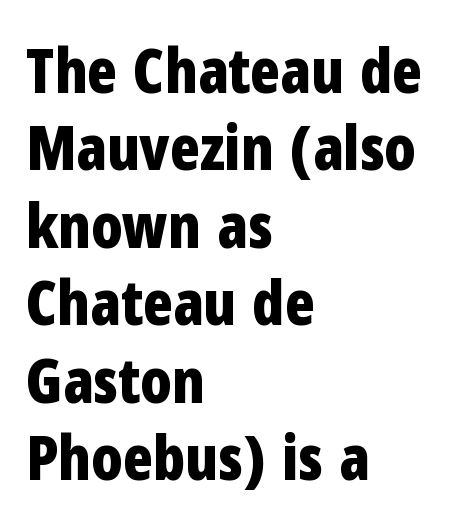
Q: Is the text bold? A: Yes.
Q: Is the text italic (slanted)? A: No, it is upright.
Q: Is the typeface a serif or a sans-serif typeface? A: Sans-serif.
Q: Is the text underlined? A: No.
Q: How is the paragraph aligned? A: Left-aligned.
Q: Is the spacing between letters normal or unusually wide? A: Normal.
Q: Is the spacing between lines tight, normal or loose? A: Normal.
Q: Width (condensed, normal, or wide)? A: Condensed.
Q: Stroke contrast? A: Low.
Q: x-height? A: Medium.
Q: Monospaced? A: No.
